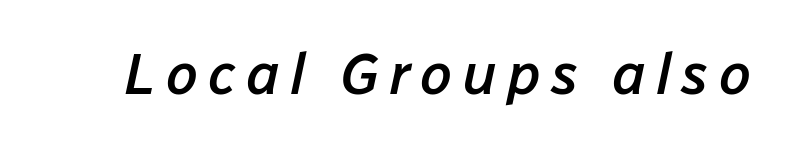
The image shows 58 px semibold type, italic (leaning right); set not underlined; low stroke contrast and a medium x-height.
